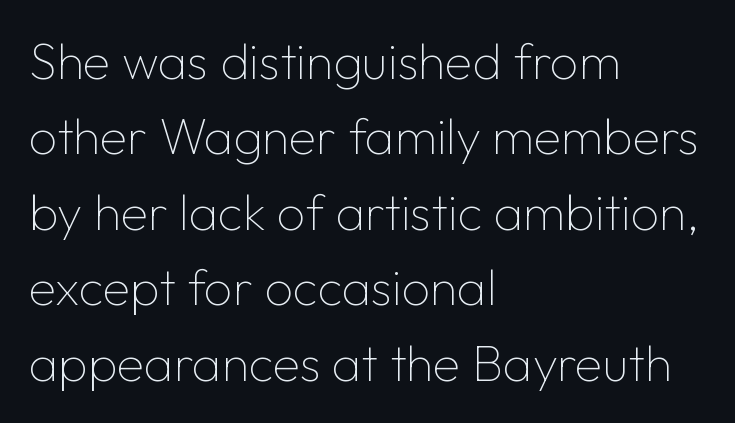
Q: Is the text bold? A: No.
Q: Is the text italic (slanted)? A: No, it is upright.
Q: Is the typeface a serif or a sans-serif typeface? A: Sans-serif.
Q: Is the text underlined? A: No.
Q: How is the paragraph aligned? A: Left-aligned.
Q: Is the spacing between letters normal or unusually wide? A: Normal.
Q: Is the spacing between lines tight, normal or loose? A: Normal.
Q: Width (condensed, normal, or wide)? A: Normal.
Q: Stroke contrast? A: Low.
Q: x-height? A: Medium.
Q: Monospaced? A: No.
